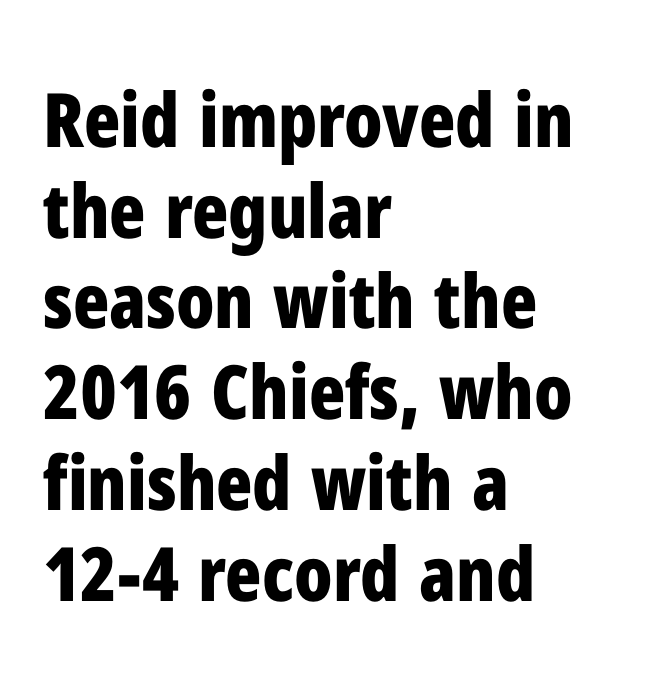
{"serif": "no", "italic": "no", "bold": "yes", "weight": "bold", "width": "condensed", "stroke_contrast": "low", "x_height": "medium", "monospaced": "no", "underline": "no", "align": "left", "line_spacing_ratio": 1.21, "letter_spacing": "normal", "letter_spacing_em": 0.0, "glyph_px": 75}
